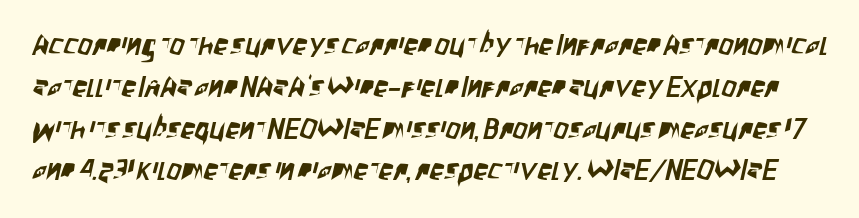
{"serif": "no", "width": "condensed", "stroke_contrast": "low", "x_height": "large", "monospaced": "no", "underline": "no", "line_spacing": "normal", "line_spacing_ratio": 1.44, "letter_spacing": "normal", "letter_spacing_em": 0.0, "glyph_px": 29}
